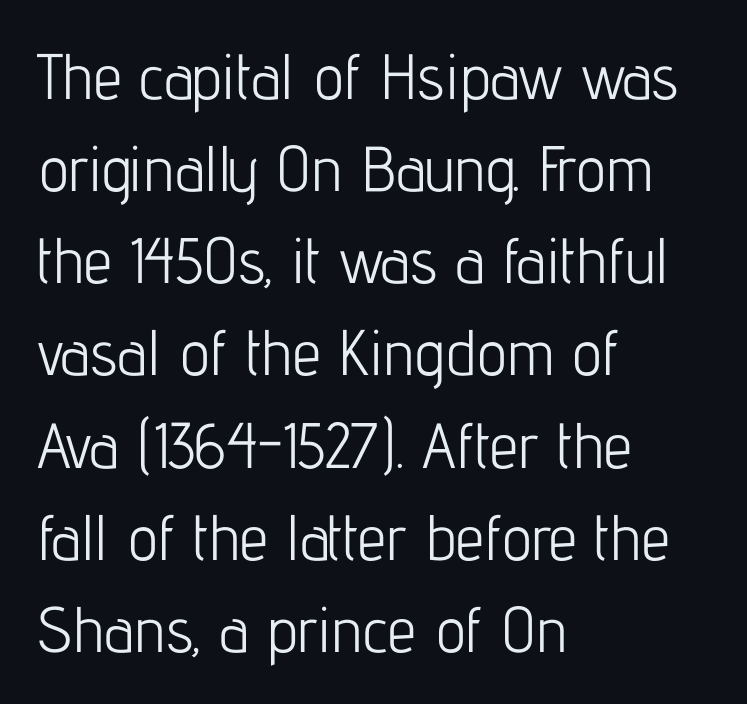
{"serif": "no", "italic": "no", "bold": "no", "weight": "light", "width": "condensed", "stroke_contrast": "low", "x_height": "medium", "monospaced": "no", "underline": "no", "align": "left", "line_spacing": "normal", "line_spacing_ratio": 1.44, "letter_spacing": "normal", "letter_spacing_em": 0.0, "glyph_px": 64}
